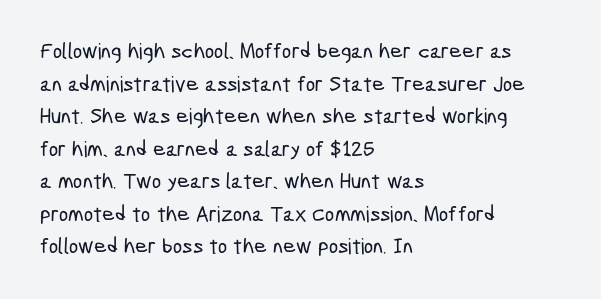
{"underline": "no", "align": "left", "line_spacing": "normal", "line_spacing_ratio": 1.48, "letter_spacing": "normal", "letter_spacing_em": 0.0, "glyph_px": 22}
